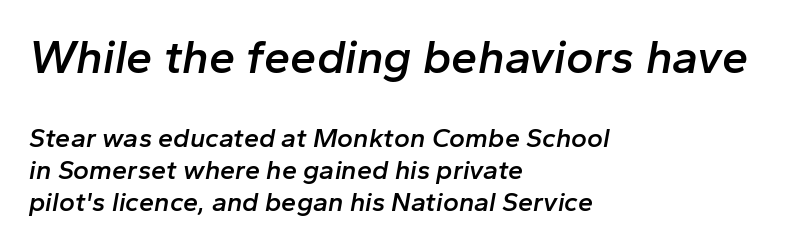
The image shows 47 px semibold type, italic (leaning right); set left-aligned, line spacing 1.18x, normal letter spacing, not underlined; the first (top) block is 1.74x larger; low stroke contrast and a medium x-height.
